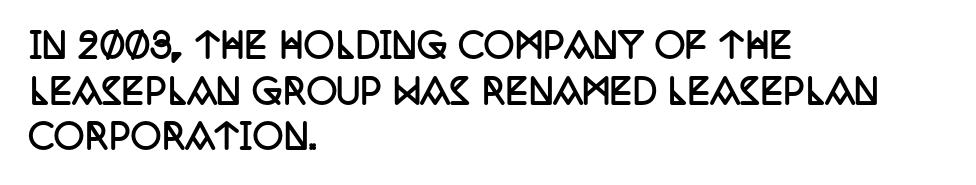
Q: Is the text bold? A: Yes.
Q: Is the text italic (slanted)? A: No, it is upright.
Q: Is the typeface a serif or a sans-serif typeface? A: Serif.
Q: Is the text underlined? A: No.
Q: How is the paragraph aligned? A: Left-aligned.
Q: Is the spacing between letters normal or unusually wide? A: Normal.
Q: Is the spacing between lines tight, normal or loose? A: Normal.
Q: Width (condensed, normal, or wide)? A: Condensed.
Q: Stroke contrast? A: Low.
Q: x-height? A: Large.
Q: Monospaced? A: No.
